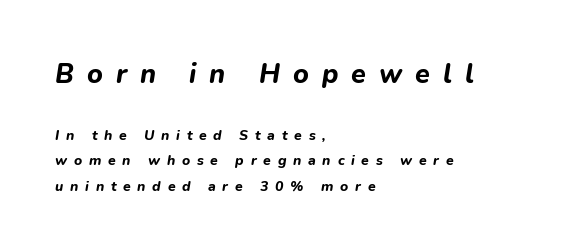
{"italic": "yes", "lean": "right", "slant_degrees": 9, "bold": "yes", "underline": "no", "align": "left", "line_spacing_ratio": 1.8, "letter_spacing": "wide", "letter_spacing_em": 0.48, "larger_block": "first", "size_ratio": 1.93, "glyph_px": 27}
